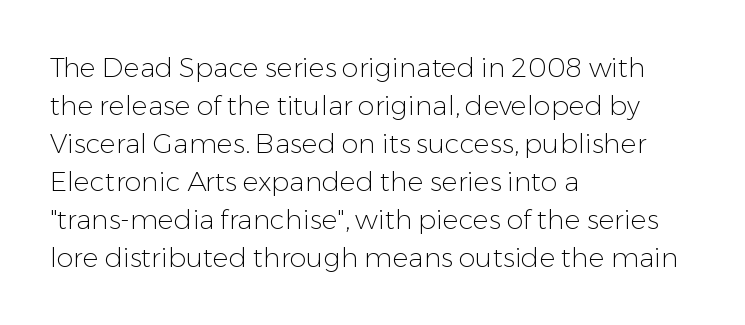
The designer left line spacing at the default. A classic flush-left, rag-right setting is used for this passage. The font sits on the lighter half of the weight spectrum, regular included. The letters stand straight up with perfectly vertical stems. No word sits above an underline.
